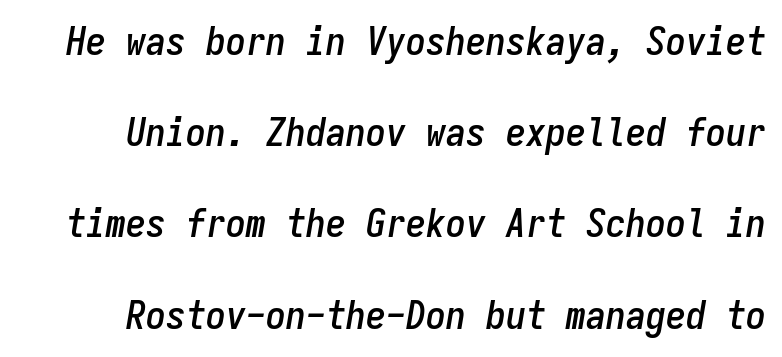
{"italic": "yes", "lean": "right", "slant_degrees": 9, "width": "condensed", "stroke_contrast": "low", "x_height": "medium", "monospaced": "yes", "underline": "no", "line_spacing": "loose", "line_spacing_ratio": 2.28, "letter_spacing": "normal", "letter_spacing_em": 0.0, "glyph_px": 40}
